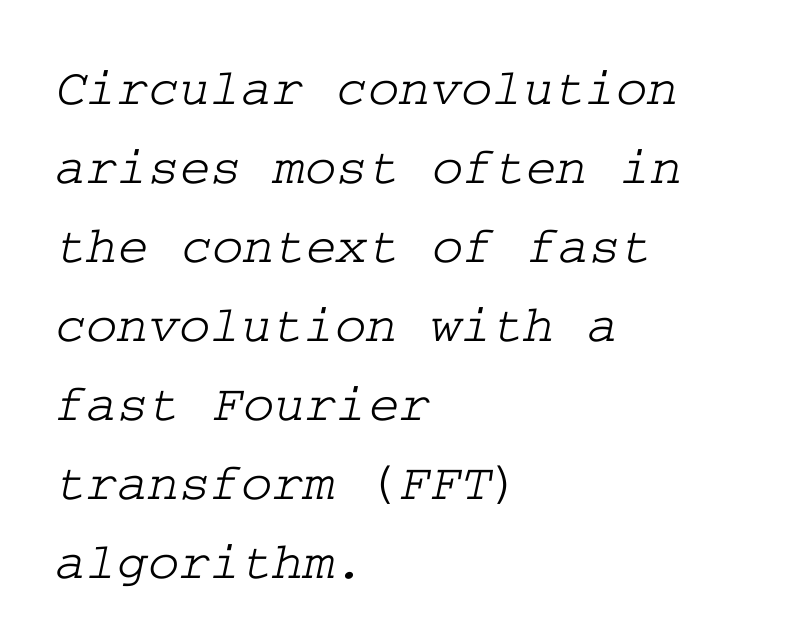
{"serif": "yes", "width": "wide", "stroke_contrast": "low", "x_height": "medium", "underline": "no", "align": "left", "line_spacing": "normal", "line_spacing_ratio": 1.49, "letter_spacing": "normal", "letter_spacing_em": 0.0, "glyph_px": 53}
